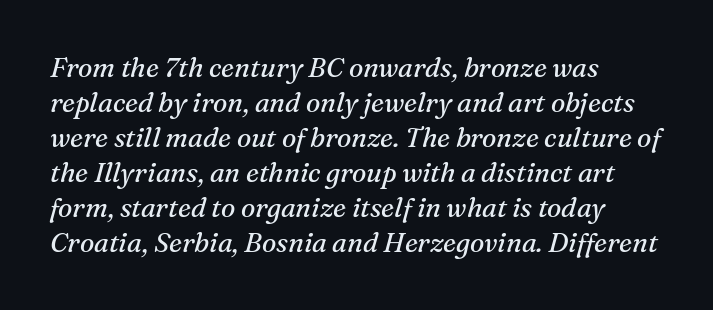
{"italic": "yes", "lean": "right", "slant_degrees": 16, "bold": "no", "underline": "no", "align": "left", "line_spacing": "normal", "line_spacing_ratio": 1.3, "letter_spacing": "normal", "letter_spacing_em": 0.0, "glyph_px": 27}
